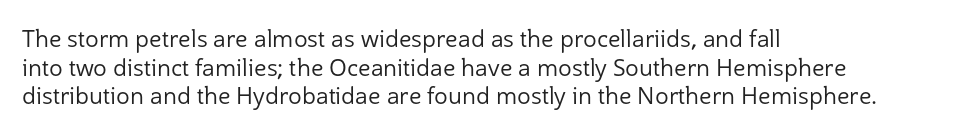
Q: Is the text bold? A: No.
Q: Is the text italic (slanted)? A: No, it is upright.
Q: Is the text underlined? A: No.
Q: How is the paragraph aligned? A: Left-aligned.
Q: Is the spacing between letters normal or unusually wide? A: Normal.
